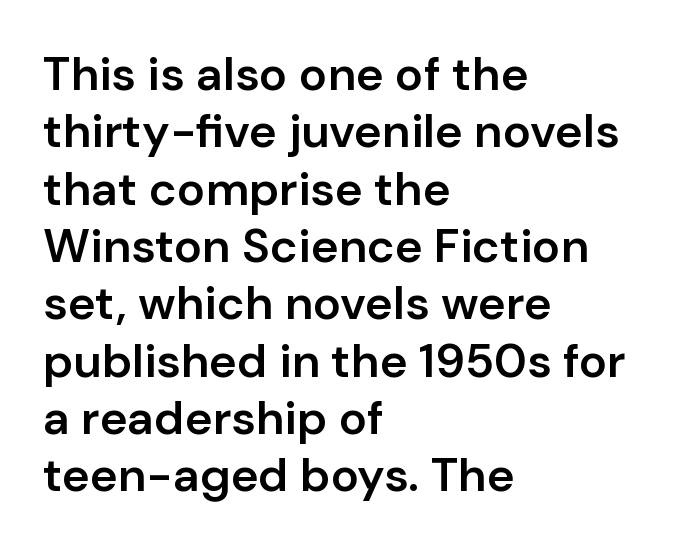
The image shows 47 px semibold sans-serif type, upright; set left-aligned, line spacing 1.22x, normal letter spacing, not underlined; low stroke contrast and a medium x-height.
